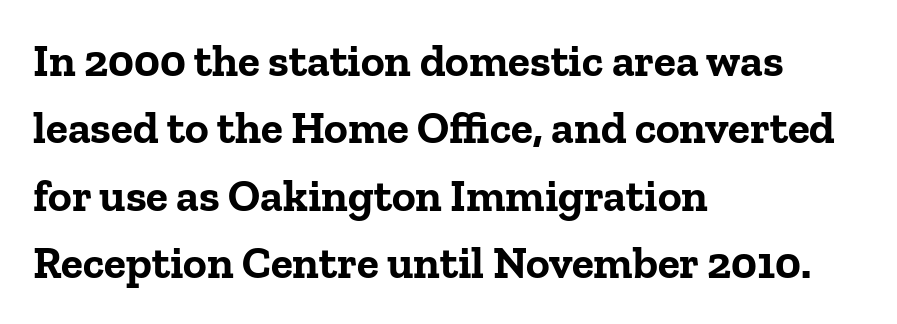
Every row of glyphs begins at an identical x-position on the left. Is this a fixed-width face? No — the glyphs have proportional, varying widths. Font category for this specimen: serif. Chunky letters — that's bold for sure.
